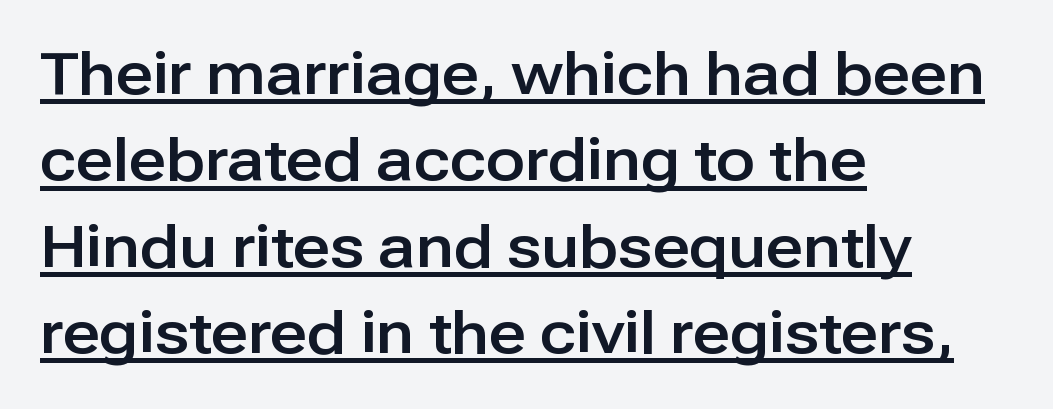
You could call the tracking neutral — neither tight nor loose. The line-height multiplier appears to be the usual default. A classic flush-left, rag-right setting is used for this passage. The passage shown is typed in a proportional face where columns would drift. You can tell from the bare stems that sans-serif type was used. When letters stand straight like this, we call the style roman or upright.
